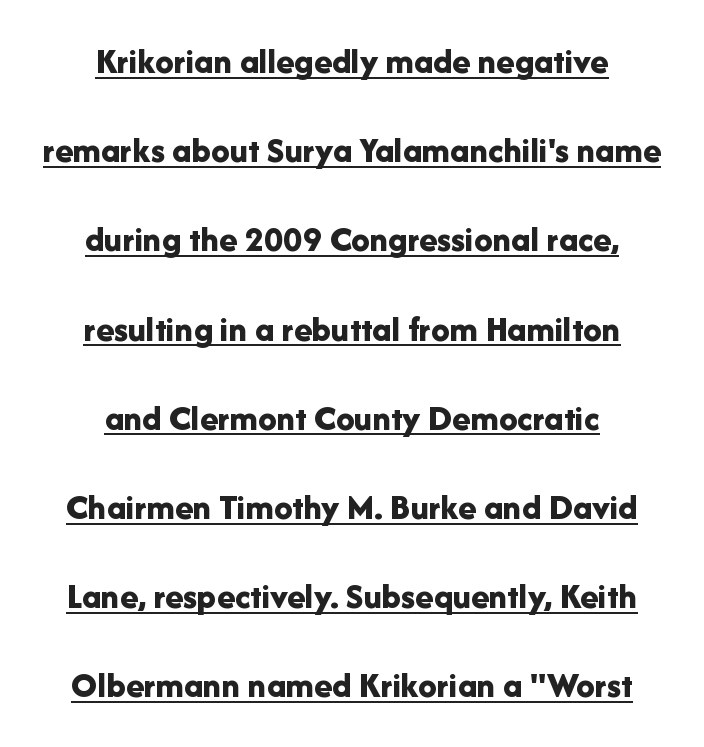
The typesetting leans heavy: a genuine bold. Every stem runs plumb, perpendicular to the baseline. Do the characters align in a grid? No, the font is proportional. The space between consecutive lines is lavish. A centered setting, common on invitations and titles, is used for this passage. The passage shown is typeset with a sans-serif family.
